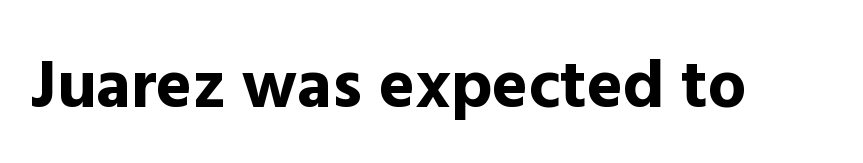
Q: Is the text bold? A: Yes.
Q: Is the text italic (slanted)? A: No, it is upright.
Q: Is the typeface a serif or a sans-serif typeface? A: Sans-serif.
Q: Is the text underlined? A: No.
Q: Is the spacing between letters normal or unusually wide? A: Normal.
Q: Width (condensed, normal, or wide)? A: Normal.
Q: x-height? A: Medium.
Q: Monospaced? A: No.
